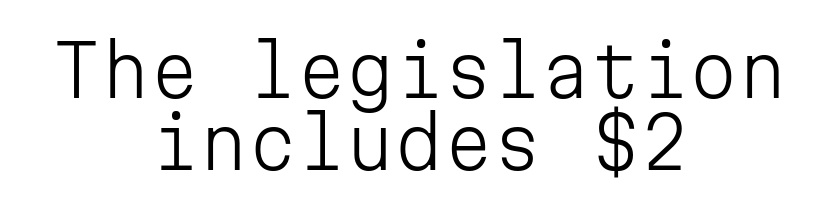
{"serif": "no", "italic": "no", "bold": "no", "weight": "light", "width": "normal", "stroke_contrast": "low", "x_height": "medium", "monospaced": "yes", "underline": "no", "align": "center", "line_spacing": "tight", "line_spacing_ratio": 1.03, "letter_spacing": "normal", "letter_spacing_em": 0.0, "glyph_px": 70}
